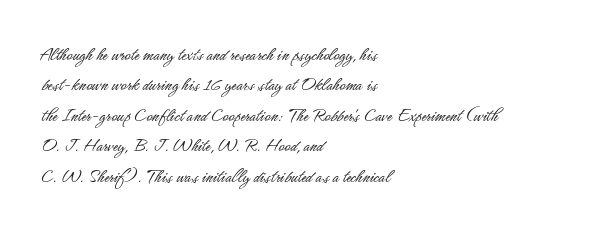
The image shows 20 px text type; set left-aligned, normal line spacing (1.52x), normal letter spacing, not underlined.
